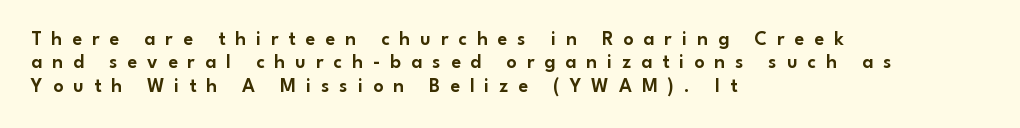
Letters rest on an invisible, unmarked baseline. Caption: multi-line text, flush left, ragged right. The axis of the letterforms is exactly vertical. Caption: expanded tracking, letters set apart.
